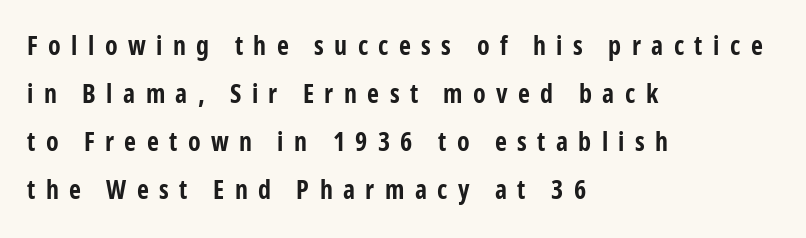
Q: Is the text bold? A: Yes.
Q: Is the text italic (slanted)? A: No, it is upright.
Q: Is the text underlined? A: No.
Q: How is the paragraph aligned? A: Left-aligned.
Q: Is the spacing between letters normal or unusually wide? A: Unusually wide.
